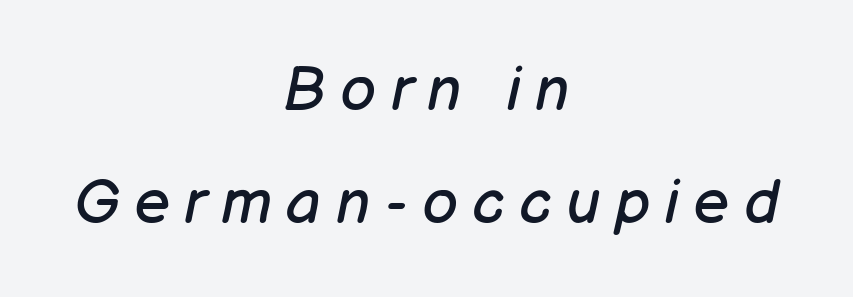
Q: Is the text bold? A: No.
Q: Is the text italic (slanted)? A: Yes, it leans right by about 12 degrees.
Q: Is the text underlined? A: No.
Q: How is the paragraph aligned? A: Centered.
Q: Is the spacing between letters normal or unusually wide? A: Unusually wide.
Q: Width (condensed, normal, or wide)? A: Normal.
Q: Stroke contrast? A: Low.
Q: x-height? A: Medium.
Q: Monospaced? A: No.
